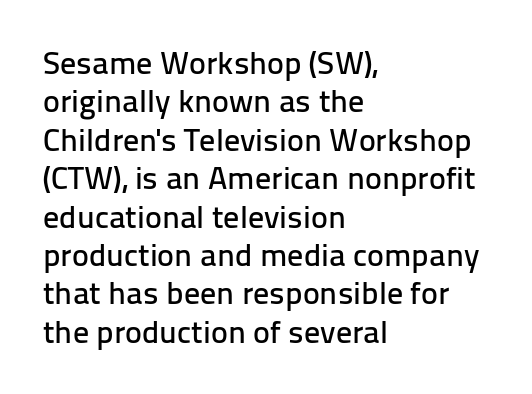
{"serif": "no", "italic": "no", "width": "normal", "stroke_contrast": "low", "x_height": "medium", "monospaced": "no", "underline": "no", "align": "left", "line_spacing_ratio": 1.2, "letter_spacing": "normal", "letter_spacing_em": 0.0, "glyph_px": 32}
